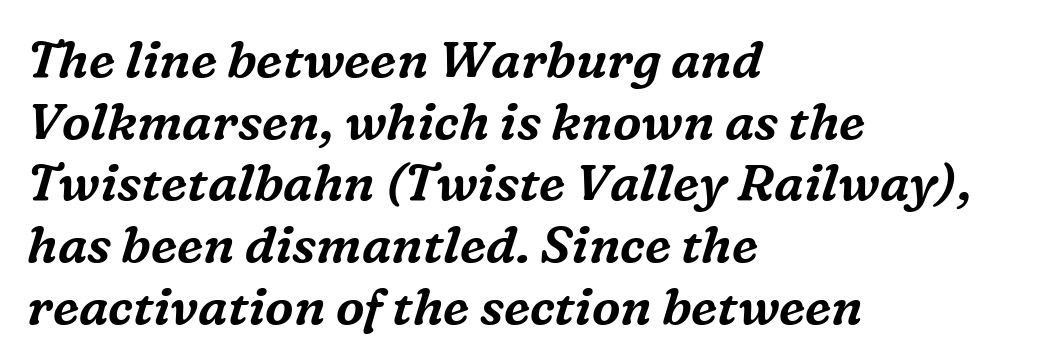
{"serif": "yes", "italic": "yes", "lean": "right", "slant_degrees": 16, "width": "normal", "stroke_contrast": "medium", "x_height": "medium", "monospaced": "no", "underline": "no", "align": "left", "line_spacing_ratio": 1.21, "letter_spacing": "normal", "letter_spacing_em": 0.0, "glyph_px": 51}
